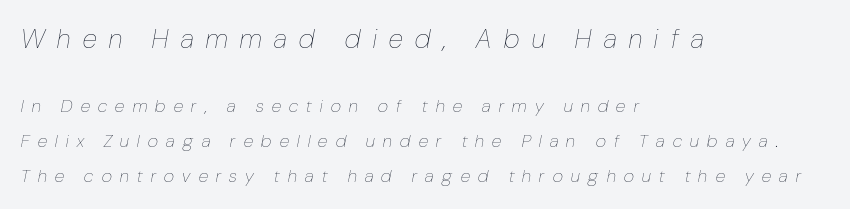
{"italic": "yes", "lean": "right", "slant_degrees": 10, "bold": "no", "underline": "no", "align": "left", "line_spacing": "loose", "line_spacing_ratio": 1.92, "letter_spacing": "wide", "letter_spacing_em": 0.47, "larger_block": "first", "size_ratio": 1.5, "glyph_px": 27}
